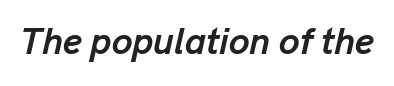
Q: Is the text bold? A: Yes.
Q: Is the text italic (slanted)? A: Yes, it leans right by about 13 degrees.
Q: Is the text underlined? A: No.
Q: Is the spacing between letters normal or unusually wide? A: Normal.
Q: Width (condensed, normal, or wide)? A: Normal.
Q: Stroke contrast? A: Low.
Q: x-height? A: Medium.
Q: Monospaced? A: No.
